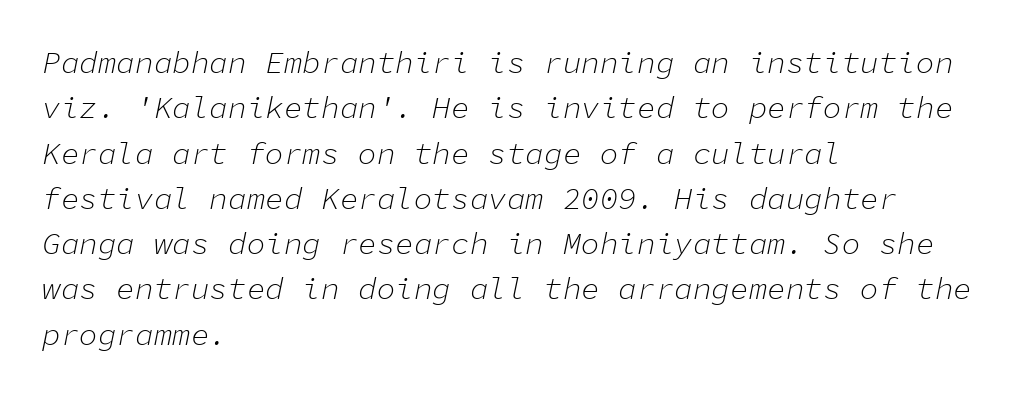
Q: Is the text bold? A: No.
Q: Is the text italic (slanted)? A: Yes, it leans right by about 11 degrees.
Q: Is the text underlined? A: No.
Q: How is the paragraph aligned? A: Left-aligned.
Q: Is the spacing between letters normal or unusually wide? A: Normal.
Q: Is the spacing between lines tight, normal or loose? A: Normal.
Q: Width (condensed, normal, or wide)? A: Normal.
Q: Stroke contrast? A: Low.
Q: x-height? A: Medium.
Q: Monospaced? A: Yes.
